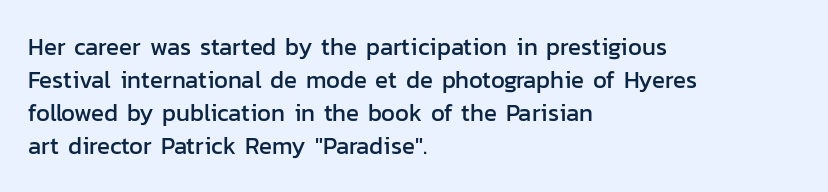
Q: Is the text italic (slanted)? A: No, it is upright.
Q: Is the text underlined? A: No.
Q: How is the paragraph aligned? A: Left-aligned.
Q: Is the spacing between letters normal or unusually wide? A: Normal.
Q: Is the spacing between lines tight, normal or loose? A: Normal.
